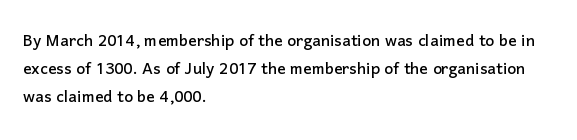
Q: Is the text italic (slanted)? A: No, it is upright.
Q: Is the text underlined? A: No.
Q: How is the paragraph aligned? A: Left-aligned.
Q: Is the spacing between letters normal or unusually wide? A: Normal.
Q: Is the spacing between lines tight, normal or loose? A: Normal.
